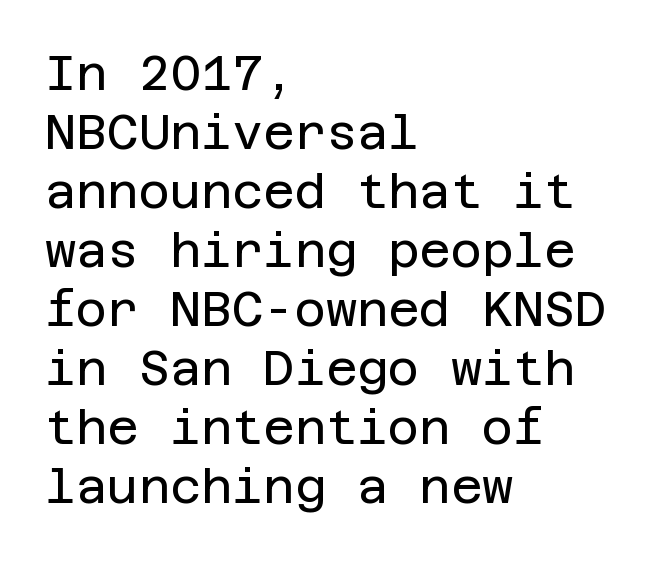
The image shows 48 px regular-weight sans-serif type, upright; set left-aligned, line spacing 1.23x, normal letter spacing, not underlined; low stroke contrast and a large x-height.
